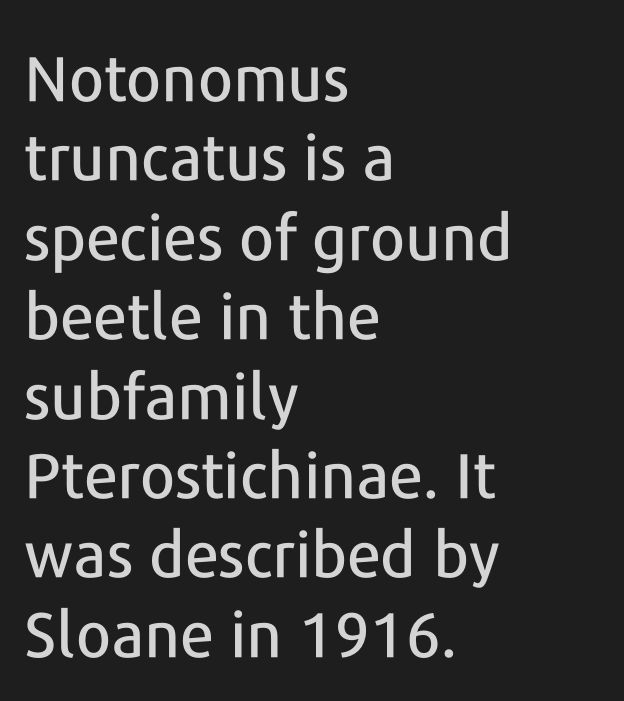
{"serif": "no", "italic": "no", "width": "normal", "stroke_contrast": "low", "x_height": "medium", "monospaced": "no", "underline": "no", "align": "left", "line_spacing": "normal", "line_spacing_ratio": 1.26, "letter_spacing": "normal", "letter_spacing_em": 0.0, "glyph_px": 63}
